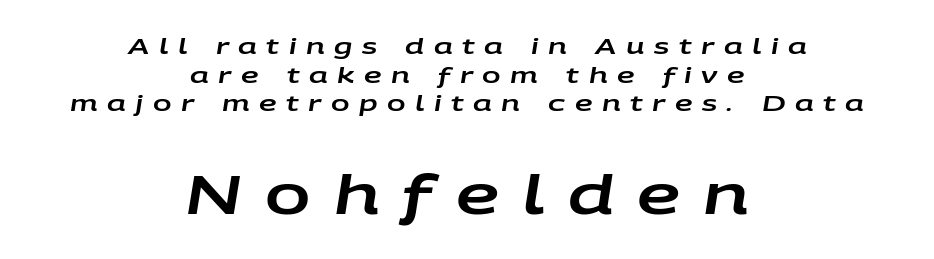
Q: Is the text italic (slanted)? A: Yes, it leans right by about 9 degrees.
Q: Is the text underlined? A: No.
Q: How is the paragraph aligned? A: Centered.
Q: Is the spacing between letters normal or unusually wide? A: Unusually wide.
Q: Is the spacing between lines tight, normal or loose? A: Normal.
Q: Which block of text is set in a larger size, the first (top) or the second (bottom)? A: The second (bottom) one.
Q: Width (condensed, normal, or wide)? A: Wide.
Q: Stroke contrast? A: Low.
Q: x-height? A: Large.
Q: Monospaced? A: No.
